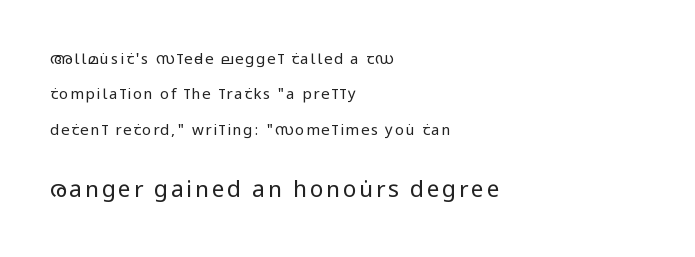
Reading down the block, your eye returns to a fixed left position each line. Visually, the bottom section dominates because its glyphs are scaled up. The lettering holds an erect, upright posture throughout. Letters have the restrained weight of plain body copy at most. This rendering features lettering with no underline.
